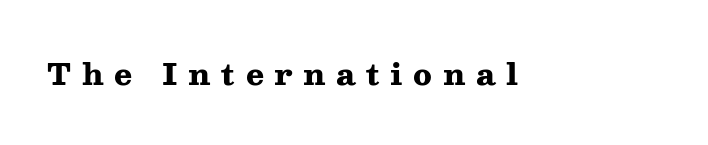
Q: Is the text bold? A: Yes.
Q: Is the text italic (slanted)? A: No, it is upright.
Q: Is the typeface a serif or a sans-serif typeface? A: Serif.
Q: Is the text underlined? A: No.
Q: Is the spacing between letters normal or unusually wide? A: Unusually wide.
Q: Width (condensed, normal, or wide)? A: Wide.
Q: Stroke contrast? A: Medium.
Q: x-height? A: Medium.
Q: Monospaced? A: No.
